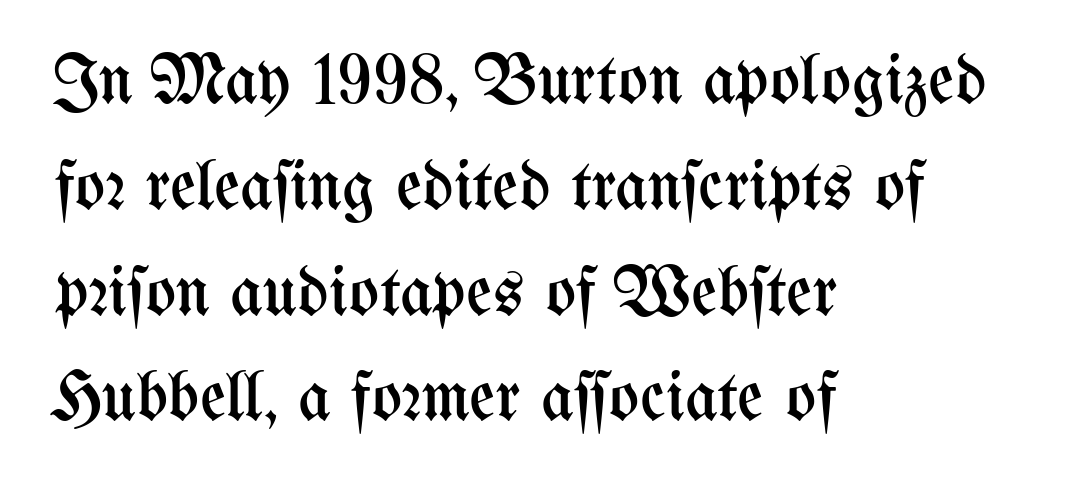
The image shows 71 px regular-weight, condensed type, upright; set left-aligned, normal line spacing (1.49x), normal letter spacing, not underlined; medium stroke contrast and a medium x-height.
